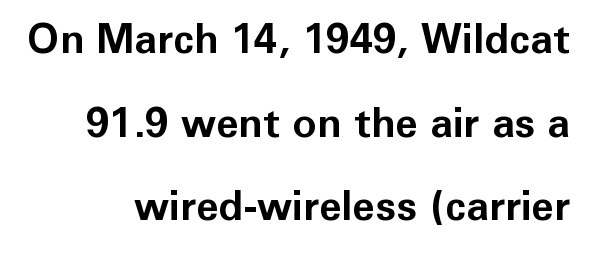
The specimen omits any rule beneath the text block's lines. Is there much room between lines? Yes — plenty of vertical air separates them. To sum up the face: it is a sans, with no serifs. The type sits square on the baseline with zero lean. The rendering uses a bold face; every stroke is thick and dark.
